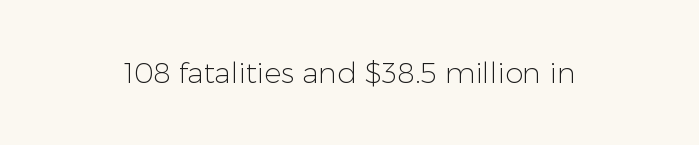
Q: Is the text bold? A: No.
Q: Is the text italic (slanted)? A: No, it is upright.
Q: Is the typeface a serif or a sans-serif typeface? A: Sans-serif.
Q: Is the text underlined? A: No.
Q: Is the spacing between letters normal or unusually wide? A: Normal.
Q: Width (condensed, normal, or wide)? A: Normal.
Q: Stroke contrast? A: Low.
Q: x-height? A: Medium.
Q: Monospaced? A: No.
